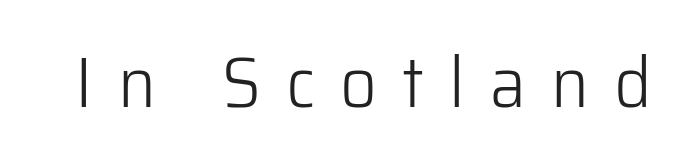
Q: Is the text bold? A: No.
Q: Is the text italic (slanted)? A: No, it is upright.
Q: Is the typeface a serif or a sans-serif typeface? A: Sans-serif.
Q: Is the text underlined? A: No.
Q: Is the spacing between letters normal or unusually wide? A: Unusually wide.
Q: Width (condensed, normal, or wide)? A: Normal.
Q: Stroke contrast? A: Low.
Q: x-height? A: Medium.
Q: Monospaced? A: No.
